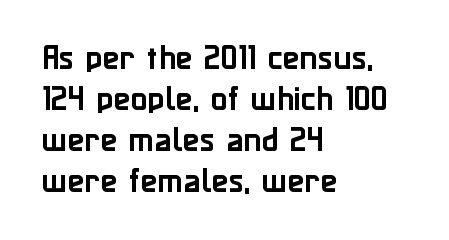
Posture: vertical. This sample has the flowing, uneven cadence of proportional lettering. Honestly, the letter spacing is just normal — you wouldn't notice it. Regular leading. Honestly, there is no underline to notice here at all.
